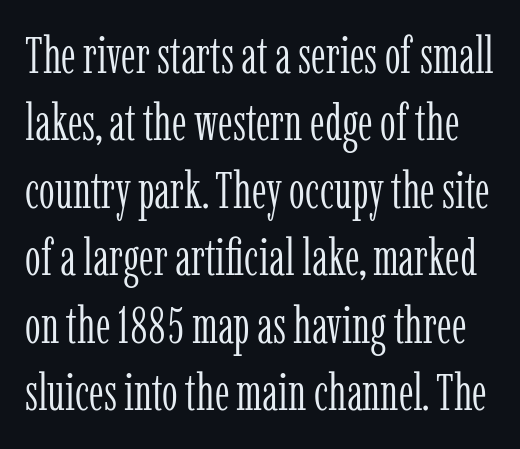
The image shows 50 px light, condensed serif type, upright; set normal line spacing (1.35x), normal letter spacing, not underlined; low stroke contrast and a medium x-height.
